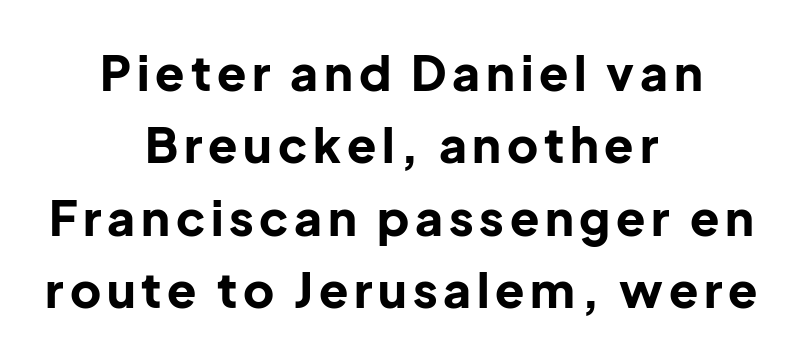
The image shows 48 px bold sans-serif type, upright; set centered, normal line spacing (1.51x), not underlined; low stroke contrast and a medium x-height.
